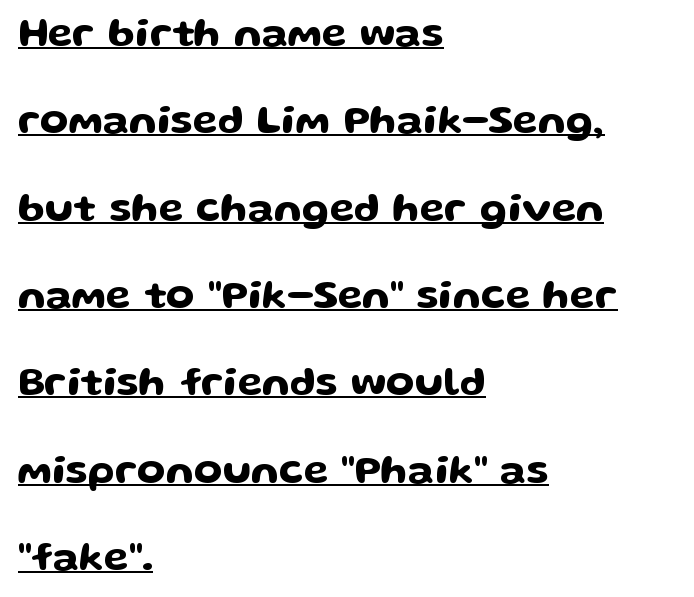
The image shows 41 px wide sans-serif type, upright; set left-aligned, loose line spacing (2.13x), normal letter spacing, underlined; low stroke contrast and a medium x-height.
